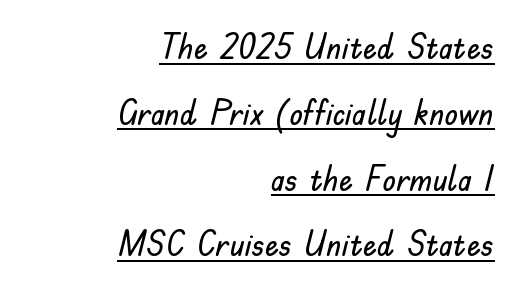
{"serif": "no", "width": "normal", "stroke_contrast": "low", "x_height": "small", "monospaced": "no", "underline": "yes", "align": "right", "line_spacing_ratio": 1.88, "letter_spacing": "normal", "letter_spacing_em": 0.0, "glyph_px": 35}
